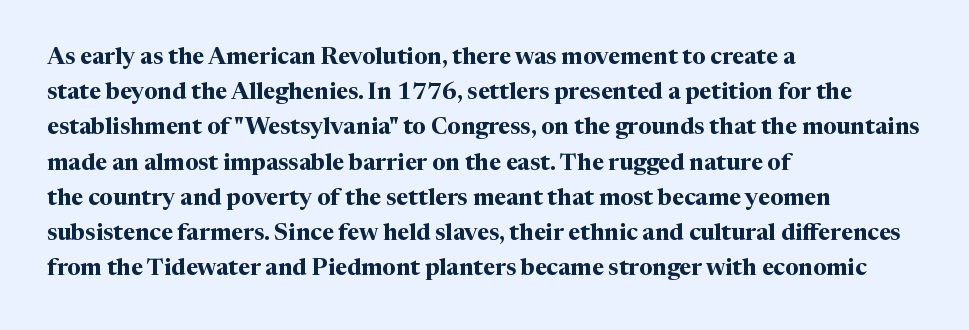
Q: Is the text bold? A: Yes.
Q: Is the text italic (slanted)? A: No, it is upright.
Q: Is the text underlined? A: No.
Q: How is the paragraph aligned? A: Left-aligned.
Q: Is the spacing between letters normal or unusually wide? A: Normal.
Q: Is the spacing between lines tight, normal or loose? A: Normal.
